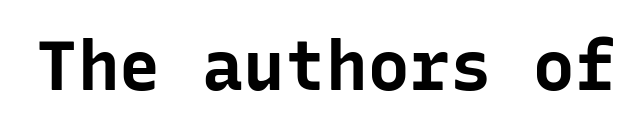
{"serif": "no", "italic": "no", "bold": "yes", "weight": "bold", "width": "normal", "stroke_contrast": "low", "x_height": "medium", "monospaced": "yes", "underline": "no", "letter_spacing": "normal", "letter_spacing_em": 0.0, "glyph_px": 69}
